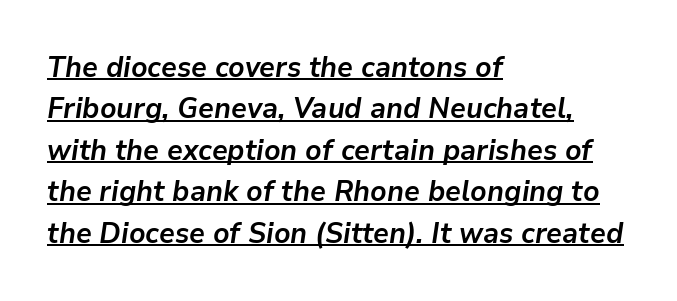
The image shows 29 px semibold type, italic (leaning right); set left-aligned, normal line spacing (1.43x), normal letter spacing, underlined; low stroke contrast and a medium x-height.
